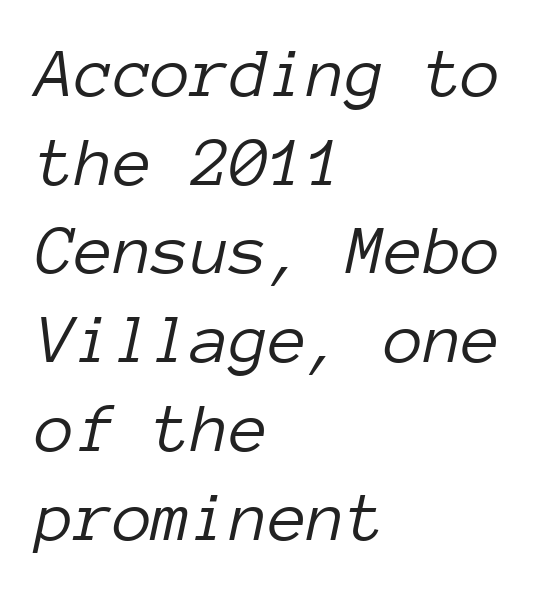
The image shows 71 px light type, italic (leaning right), monospaced; set left-aligned, normal line spacing (1.25x), normal letter spacing, not underlined; low stroke contrast and a medium x-height.
